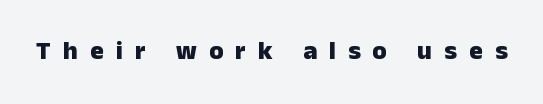
Q: Is the text bold? A: Yes.
Q: Is the text italic (slanted)? A: No, it is upright.
Q: Is the text underlined? A: No.
Q: Is the spacing between letters normal or unusually wide? A: Unusually wide.
